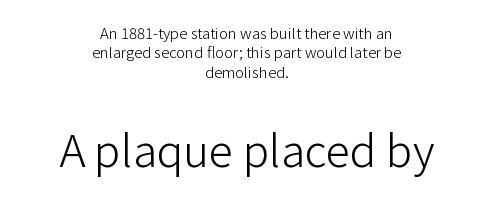
The image shows 44 px light sans-serif type, upright; set centered, normal line spacing (1.3x), normal letter spacing, not underlined; the second (bottom) block is 2.93x larger; low stroke contrast and a medium x-height.
